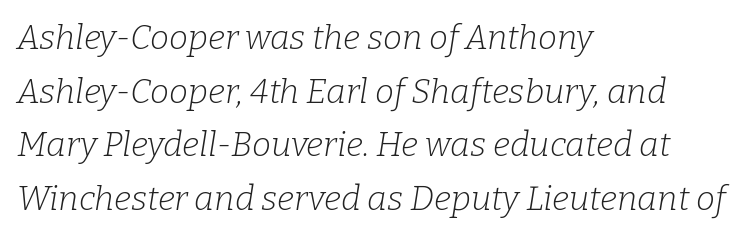
{"serif": "yes", "italic": "yes", "lean": "right", "slant_degrees": 9, "bold": "no", "weight": "light", "width": "normal", "stroke_contrast": "low", "x_height": "medium", "monospaced": "no", "underline": "no", "align": "left", "line_spacing": "normal", "line_spacing_ratio": 1.58, "letter_spacing": "normal", "letter_spacing_em": 0.0, "glyph_px": 34}
